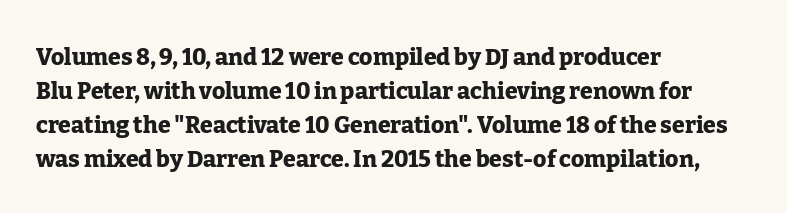
Q: Is the text bold? A: Yes.
Q: Is the text italic (slanted)? A: No, it is upright.
Q: Is the text underlined? A: No.
Q: How is the paragraph aligned? A: Left-aligned.
Q: Is the spacing between letters normal or unusually wide? A: Normal.
Q: Is the spacing between lines tight, normal or loose? A: Normal.
